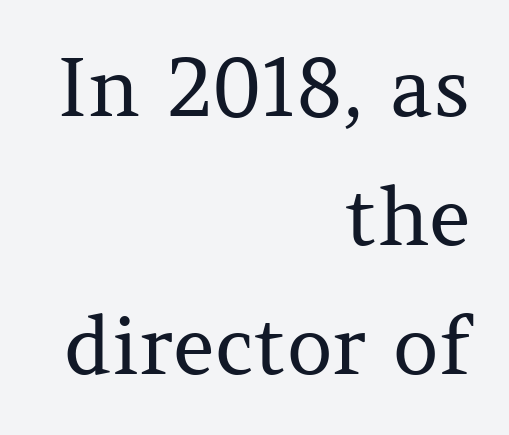
The ragged edge is on the left, which tells us the setting is flush right. Students, note that the glyphs here touch the page at normal intervals. The baseline area is clear. The typeface chosen for these lines features serifs. The rendering uses a moderate line-height, typical for paragraphs. The letterforms sit at book weight or below.
